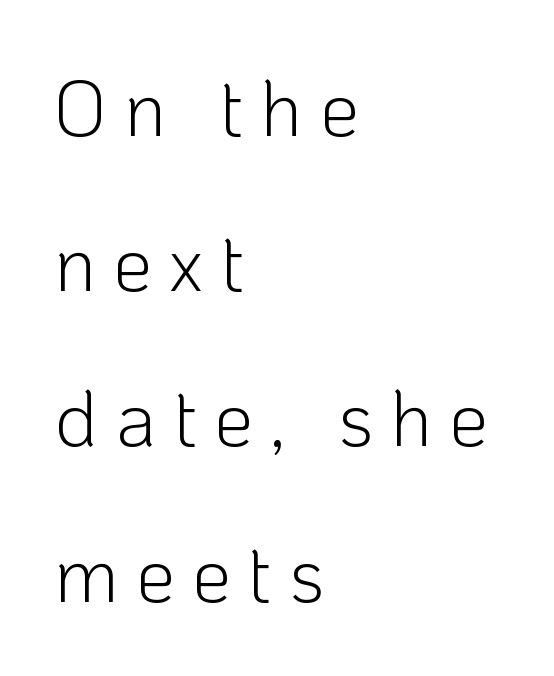
{"serif": "no", "italic": "no", "bold": "no", "weight": "light", "width": "normal", "stroke_contrast": "low", "x_height": "medium", "monospaced": "no", "underline": "no", "align": "left", "line_spacing": "loose", "line_spacing_ratio": 1.99, "letter_spacing": "wide", "letter_spacing_em": 0.22, "glyph_px": 78}
